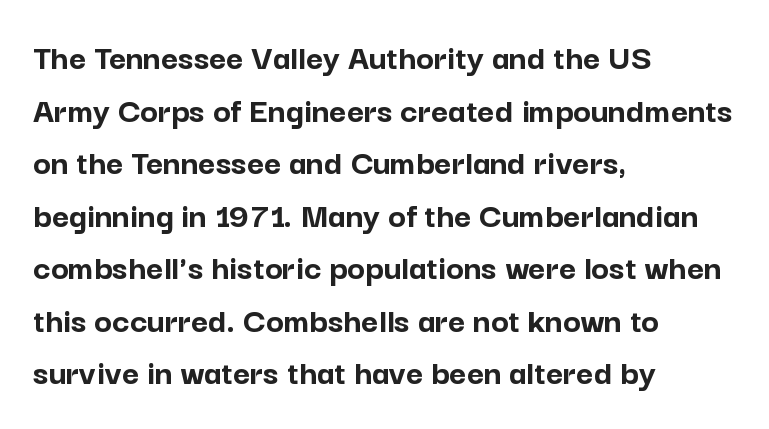
The image shows 37 px semibold sans-serif type, upright; set left-aligned, normal line spacing (1.42x), normal letter spacing, not underlined; low stroke contrast and a medium x-height.
